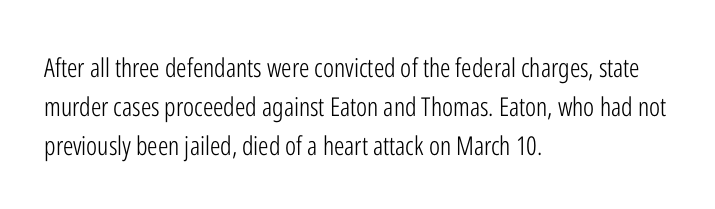
{"italic": "no", "bold": "no", "underline": "no", "align": "left", "line_spacing": "normal", "line_spacing_ratio": 1.5, "letter_spacing": "normal", "letter_spacing_em": 0.0, "glyph_px": 26}
